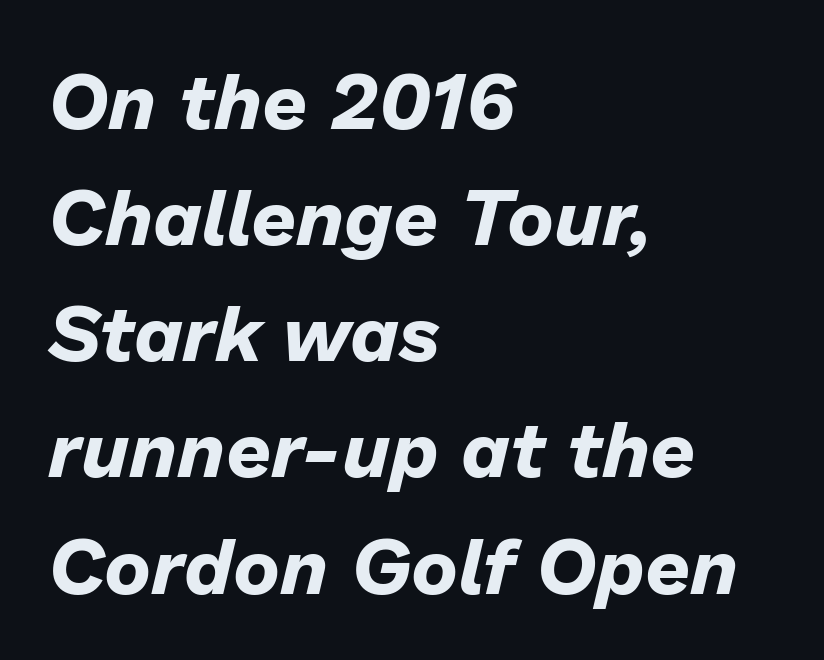
The image shows 79 px bold type, italic (leaning right); set left-aligned, normal line spacing (1.47x), normal letter spacing, not underlined; low stroke contrast and a medium x-height.
